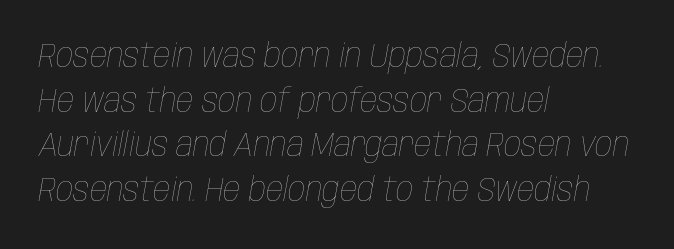
Does the lettering tilt? It does — this is italic. Letters rest on an invisible, unmarked baseline. Summary of weight: not heavy and not bold. The rendering uses a moderate line-height, typical for paragraphs. These lines are rendered in a variable-pitch font. The type is set solid horizontally, with unmodified tracking.
